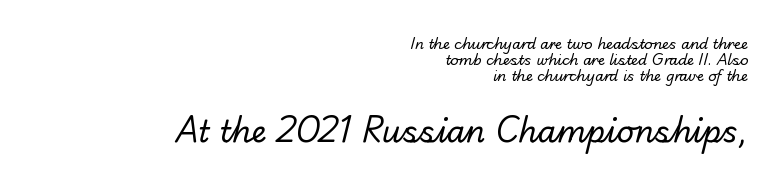
The image shows 30 px regular-weight sans-serif type; set right-aligned, tight line spacing (1.14x), normal letter spacing, not underlined; the second (bottom) block is 2.14x larger; low stroke contrast and a small x-height.
